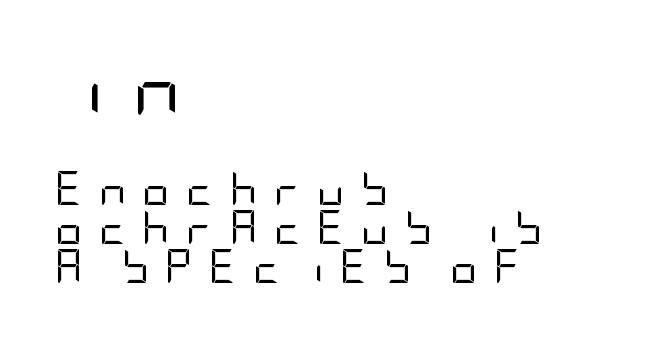
The passage shown begins with its larger block and ends with its smaller one. The rendering uses a small line-height, squeezing the rows. The letters stand straight up with perfectly vertical stems. In terms of letterspacing, this is a distinctly airy, spread setting.
